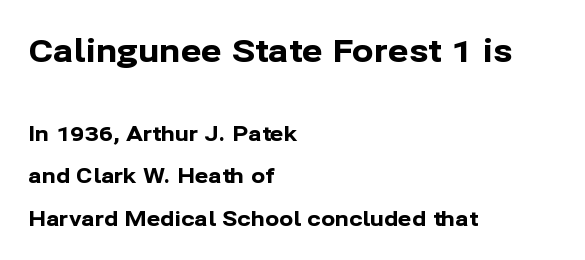
The image shows 32 px bold sans-serif type, upright; set left-aligned, loose line spacing (2.03x), normal letter spacing, not underlined; the first (top) block is 1.52x larger; low stroke contrast and a medium x-height.
